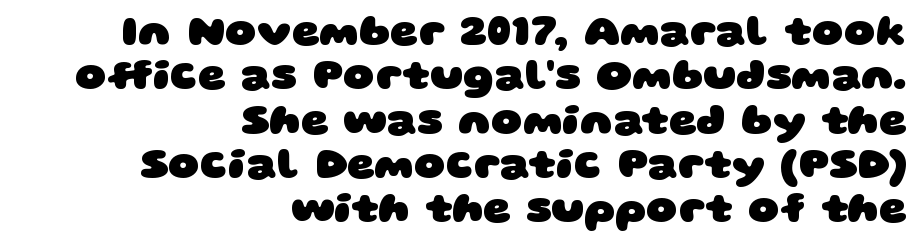
{"serif": "no", "bold": "yes", "weight": "heavy", "width": "wide", "stroke_contrast": "low", "x_height": "large", "monospaced": "no", "underline": "no", "align": "right", "line_spacing": "tight", "line_spacing_ratio": 1.03, "letter_spacing": "normal", "letter_spacing_em": 0.0, "glyph_px": 43}
